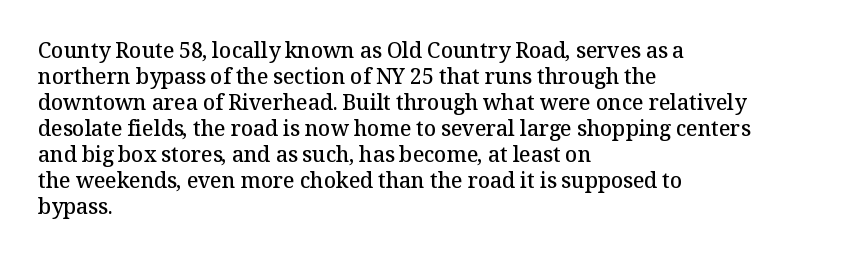
Set as a demibold, roughly 600 on the weight scale. Letter spacing: default. Where is the straight margin? On the left. Designer's note — italics off, roman on. Descenders are the only things crossing below the line.
